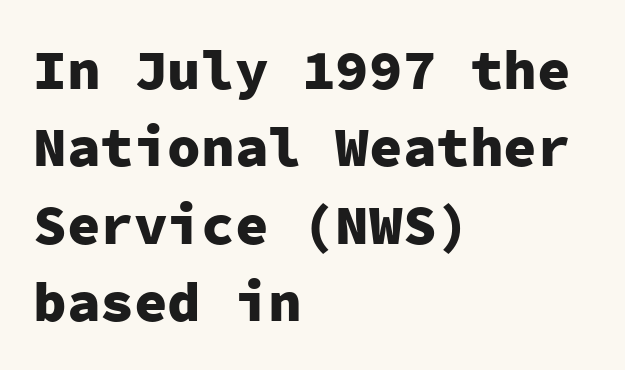
{"serif": "no", "italic": "no", "bold": "yes", "weight": "heavy", "width": "normal", "stroke_contrast": "low", "x_height": "medium", "monospaced": "yes", "underline": "no", "align": "left", "line_spacing": "normal", "line_spacing_ratio": 1.38, "letter_spacing": "normal", "letter_spacing_em": 0.0, "glyph_px": 56}
